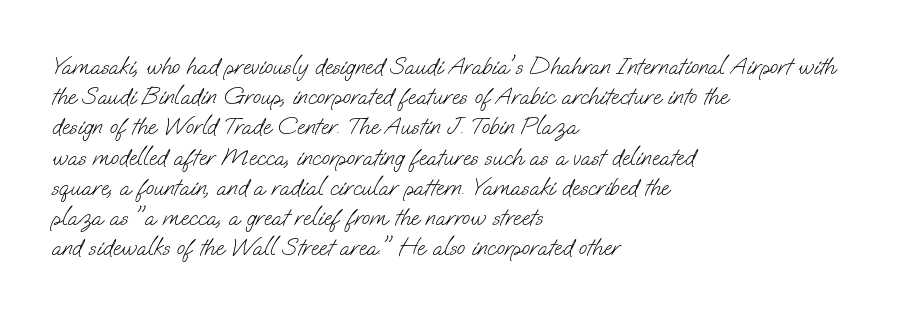
{"bold": "no", "underline": "no", "align": "left", "line_spacing": "normal", "line_spacing_ratio": 1.26, "letter_spacing": "normal", "letter_spacing_em": 0.0, "glyph_px": 24}
